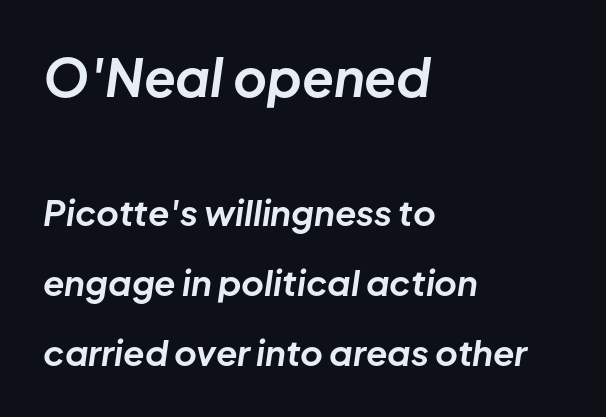
Leftover space on each line is placed entirely after the last word. Chunky letters — that's bold for sure. This sample has the flowing, uneven cadence of proportional lettering. Character size in the leading block exceeds that of the trailing block. Baseline-to-baseline distance is far greater than the letter height. The horizontal fit of the characters is conventional and even.
